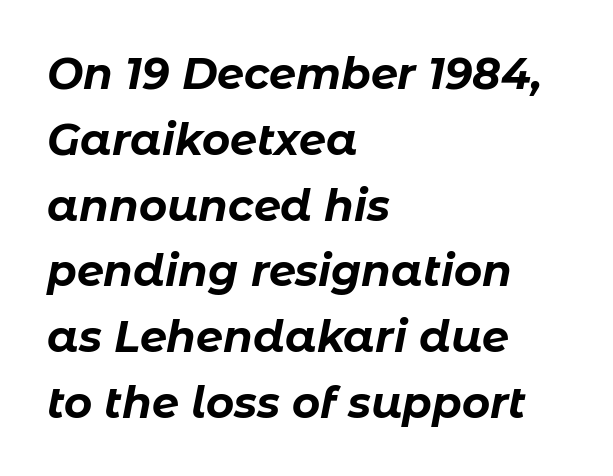
Here the designer chose a conventional face with non-uniform glyph widths. What stands out about the letter spacing? Nothing — it is the standard amount. The area under the type is left untouched. Leftover space on each line is placed entirely after the last word. The glyphs have the mass of a bold cut. Whoever set this chose a conventional vertical rhythm.
